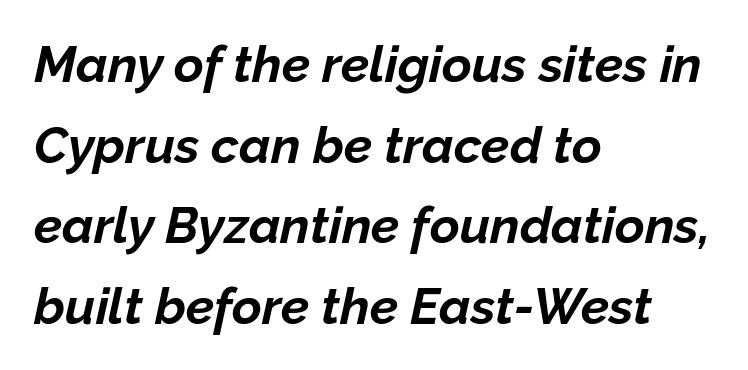
Clear beneath every line of the passage. The leading is moderate, giving the passage an even texture. Compared with ordinary roman type, these characters are visibly tilted. Every letter is thick-stroked: bold, no question. This sample has the flowing, uneven cadence of proportional lettering.
